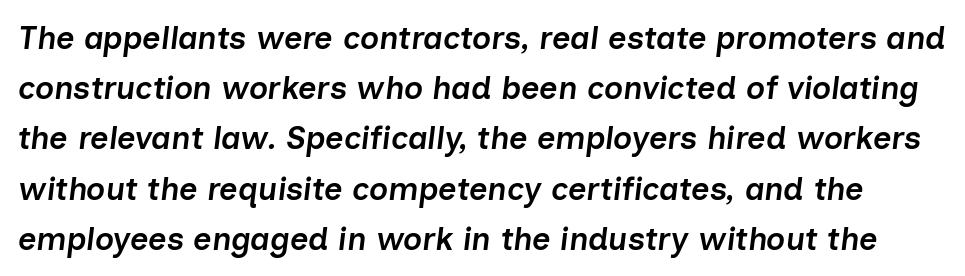
The image shows 32 px semibold type, italic (leaning right); set normal line spacing (1.57x), normal letter spacing, not underlined; low stroke contrast and a medium x-height.
